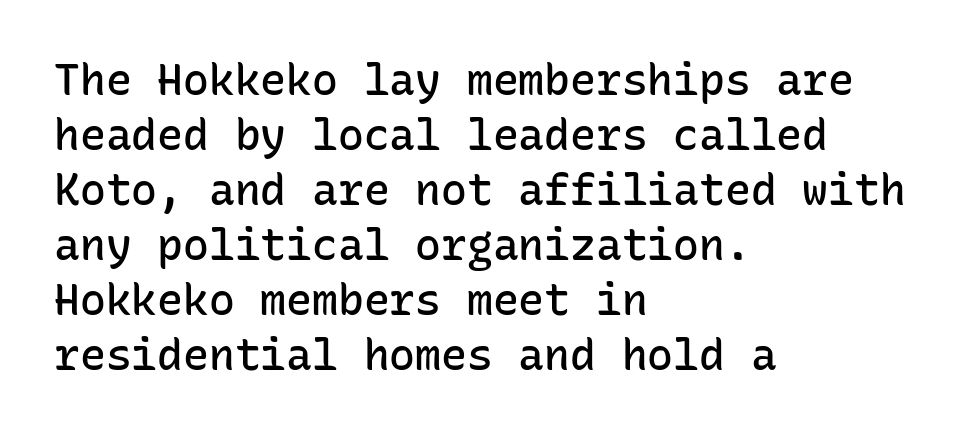
{"serif": "no", "italic": "no", "bold": "semi", "weight": "semibold", "width": "normal", "stroke_contrast": "low", "x_height": "medium", "monospaced": "yes", "underline": "no", "align": "left", "line_spacing": "normal", "line_spacing_ratio": 1.28, "letter_spacing": "normal", "letter_spacing_em": 0.0, "glyph_px": 43}
